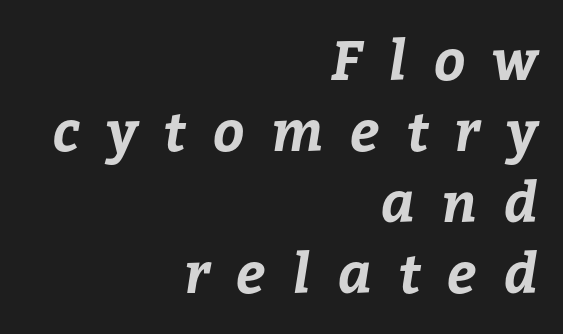
{"bold": "yes", "weight": "bold", "width": "normal", "stroke_contrast": "low", "x_height": "medium", "monospaced": "no", "underline": "no", "align": "right", "line_spacing": "normal", "line_spacing_ratio": 1.29, "letter_spacing": "wide", "letter_spacing_em": 0.49, "glyph_px": 55}
